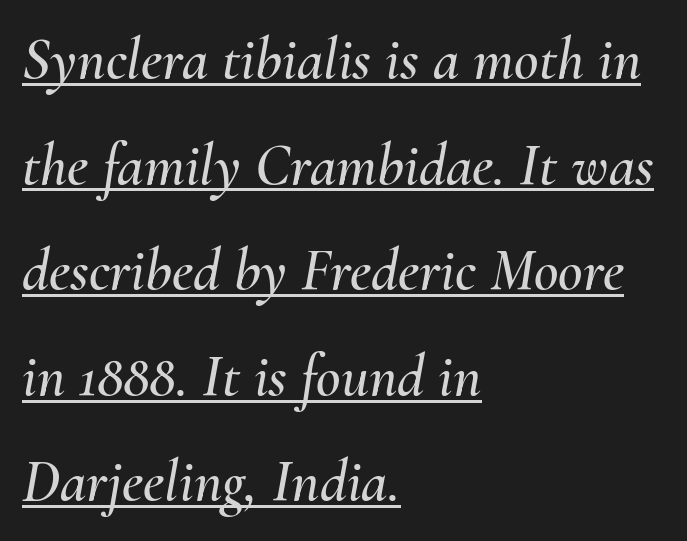
Q: Is the text italic (slanted)? A: Yes, it leans right by about 10 degrees.
Q: Is the text underlined? A: Yes.
Q: How is the paragraph aligned? A: Left-aligned.
Q: Is the spacing between letters normal or unusually wide? A: Normal.
Q: Width (condensed, normal, or wide)? A: Normal.
Q: Stroke contrast? A: Medium.
Q: x-height? A: Small.
Q: Monospaced? A: No.
